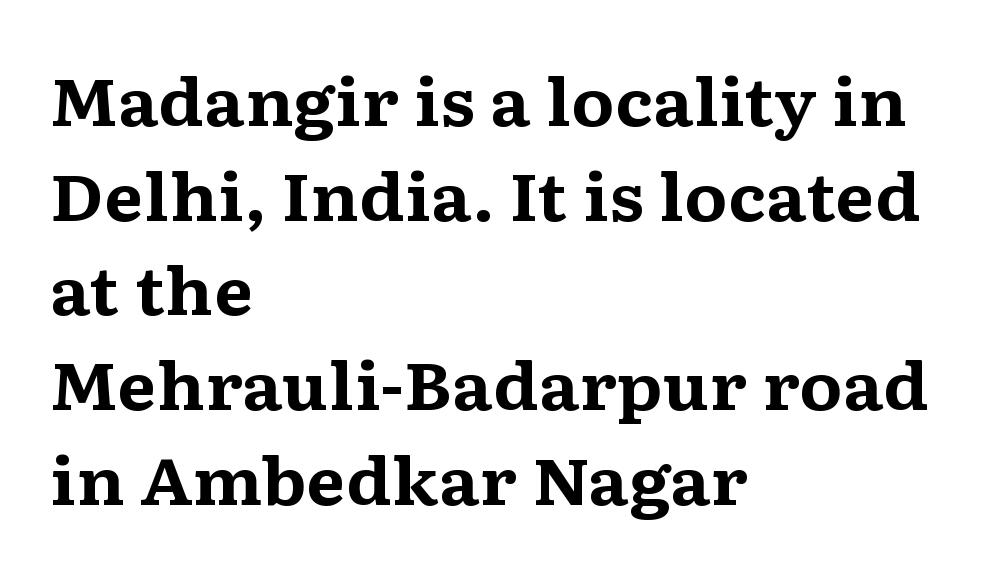
{"serif": "yes", "italic": "no", "bold": "yes", "weight": "bold", "width": "wide", "stroke_contrast": "medium", "x_height": "medium", "monospaced": "no", "underline": "no", "align": "left", "line_spacing": "normal", "line_spacing_ratio": 1.48, "letter_spacing": "normal", "letter_spacing_em": 0.0, "glyph_px": 64}
